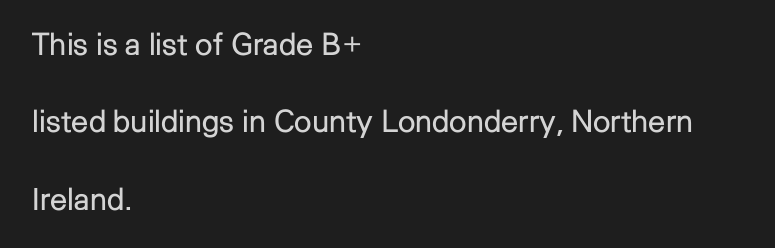
{"serif": "no", "italic": "no", "bold": "no", "weight": "regular", "width": "normal", "stroke_contrast": "low", "x_height": "medium", "monospaced": "no", "underline": "no", "align": "left", "line_spacing": "loose", "line_spacing_ratio": 2.5, "letter_spacing": "normal", "letter_spacing_em": 0.0, "glyph_px": 31}
